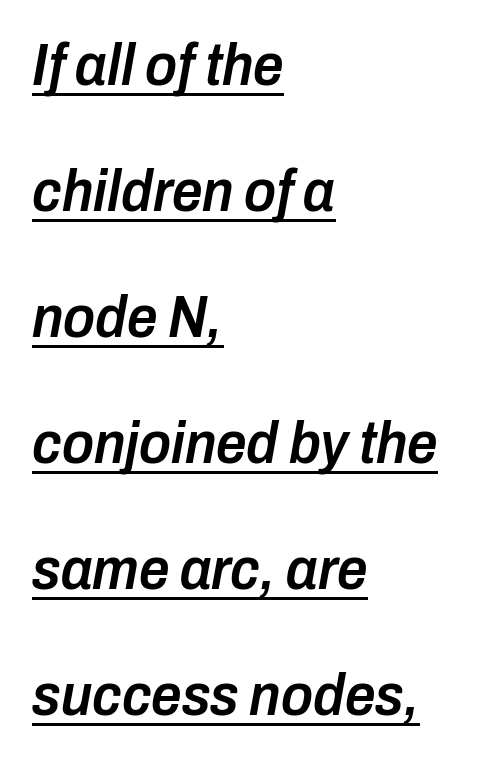
{"italic": "yes", "lean": "right", "slant_degrees": 10, "bold": "semi", "weight": "semibold", "width": "condensed", "stroke_contrast": "low", "x_height": "medium", "monospaced": "no", "underline": "yes", "align": "left", "line_spacing": "loose", "line_spacing_ratio": 2.1, "letter_spacing": "normal", "letter_spacing_em": 0.0, "glyph_px": 60}
